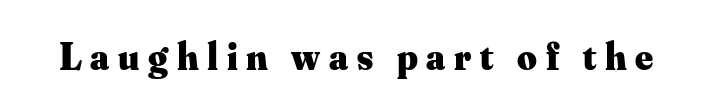
Q: Is the text bold? A: Yes.
Q: Is the text italic (slanted)? A: No, it is upright.
Q: Is the typeface a serif or a sans-serif typeface? A: Serif.
Q: Is the text underlined? A: No.
Q: Is the spacing between letters normal or unusually wide? A: Unusually wide.
Q: Width (condensed, normal, or wide)? A: Normal.
Q: Stroke contrast? A: Medium.
Q: x-height? A: Small.
Q: Monospaced? A: No.
